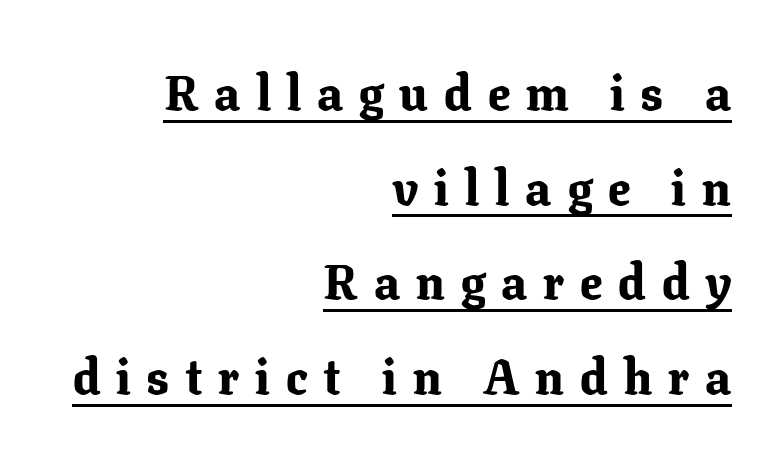
The image shows 49 px bold serif type, upright; set right-aligned, loose line spacing (1.93x), unusually wide letter spacing (+0.33 em), underlined; low stroke contrast and a medium x-height.
